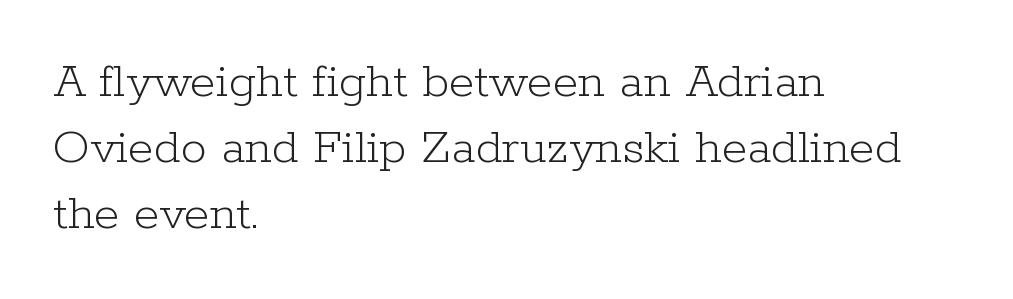
{"serif": "yes", "italic": "no", "bold": "no", "weight": "light", "width": "normal", "stroke_contrast": "low", "x_height": "medium", "monospaced": "no", "underline": "no", "align": "left", "line_spacing": "normal", "line_spacing_ratio": 1.27, "letter_spacing": "normal", "letter_spacing_em": 0.0, "glyph_px": 52}
